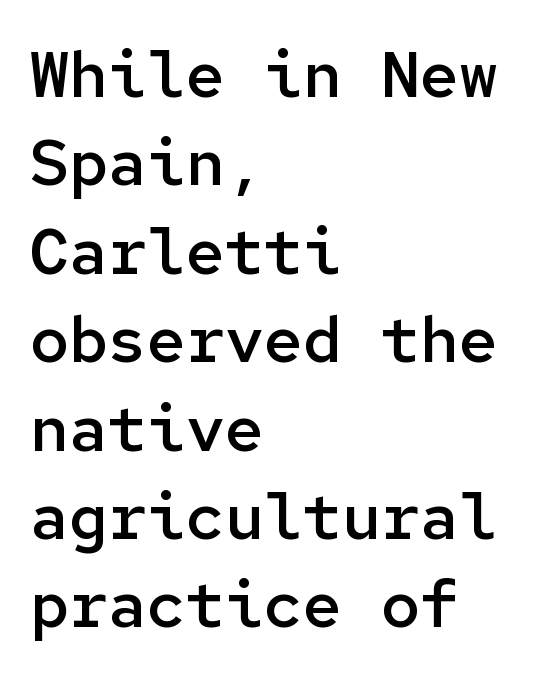
Characters remain perfectly vertical along every line. This rendering features lettering with no underline. The lines in this sample share a left origin and differ only in where they stop. These lines are rendered in a fixed-pitch font. The passage shown stacks its lines at a standard gap.
